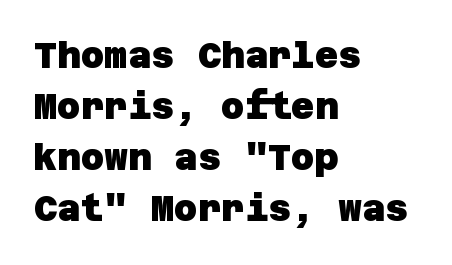
{"serif": "no", "bold": "yes", "weight": "heavy", "width": "normal", "stroke_contrast": "low", "x_height": "large", "underline": "no", "align": "left", "line_spacing": "normal", "line_spacing_ratio": 1.42, "letter_spacing": "normal", "letter_spacing_em": 0.0, "glyph_px": 36}
